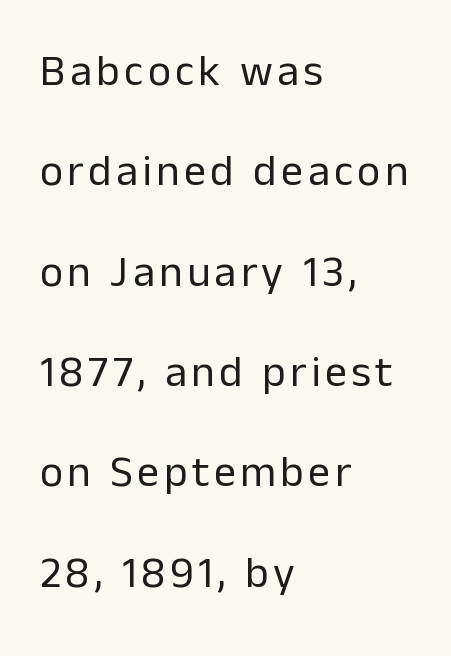
The image shows 44 px regular-weight sans-serif type, upright; set left-aligned, loose line spacing (2.28x), not underlined; low stroke contrast and a medium x-height.
